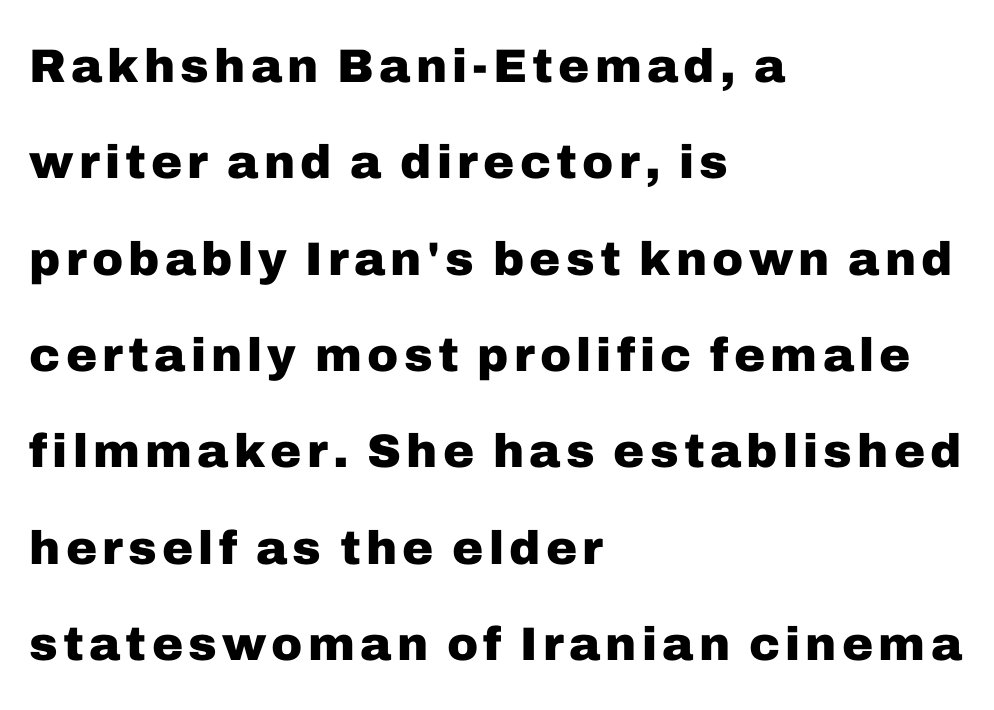
The typography opts for an upright posture over an oblique one. The lines in this sample share a left origin and differ only in where they stop. Do the characters align in a grid? No, the font is proportional. Vertical spacing — loose. A clean baseline with only descenders dipping below it.
